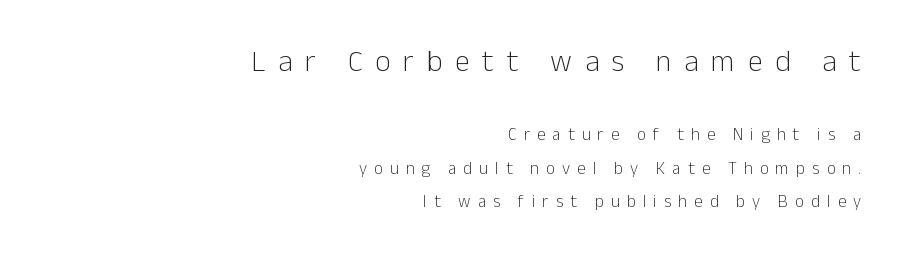
The image shows 30 px light sans-serif type, upright; set right-aligned, loose line spacing (1.95x), unusually wide letter spacing (+0.42 em), not underlined; the first (top) block is 1.76x larger; low stroke contrast and a medium x-height.
